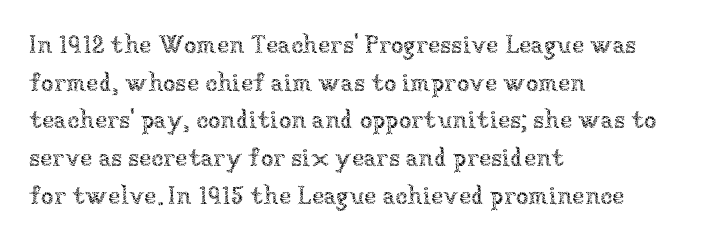
{"italic": "no", "bold": "no", "underline": "no", "align": "left", "line_spacing": "normal", "line_spacing_ratio": 1.51, "letter_spacing": "normal", "letter_spacing_em": 0.0, "glyph_px": 25}
